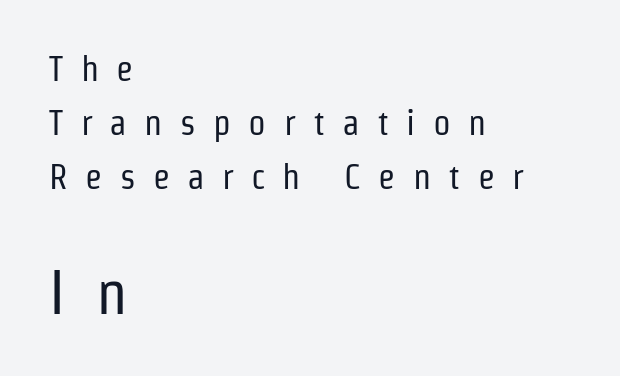
Q: Is the text bold? A: No.
Q: Is the text italic (slanted)? A: No, it is upright.
Q: Is the typeface a serif or a sans-serif typeface? A: Sans-serif.
Q: Is the text underlined? A: No.
Q: How is the paragraph aligned? A: Left-aligned.
Q: Is the spacing between letters normal or unusually wide? A: Unusually wide.
Q: Is the spacing between lines tight, normal or loose? A: Normal.
Q: Which block of text is set in a larger size, the first (top) or the second (bottom)? A: The second (bottom) one.
Q: Width (condensed, normal, or wide)? A: Condensed.
Q: Stroke contrast? A: Low.
Q: x-height? A: Medium.
Q: Monospaced? A: No.
